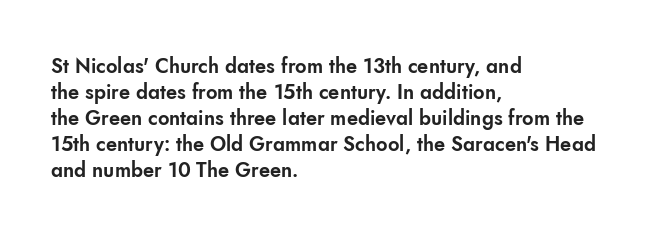
The letterforms sit shoulder to shoulder at normal distance. The lines in this sample share a left origin and differ only in where they stop. Lines of text with bare space underneath. This sample keeps an unexceptional amount of space between lines. Upright lettering throughout.
